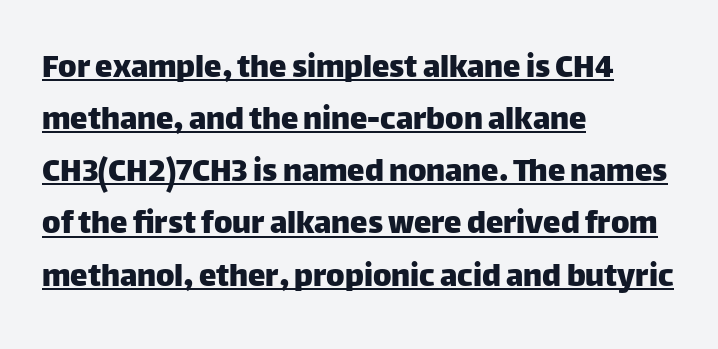
The image shows 35 px sans-serif type, upright; set left-aligned, normal line spacing (1.49x), normal letter spacing, underlined; low stroke contrast and a large x-height.
